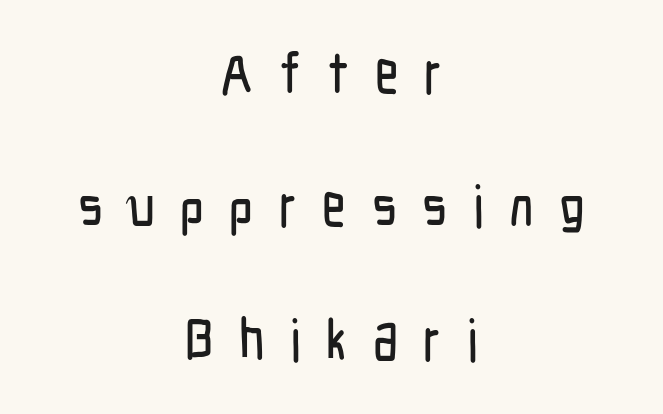
A student would call this center alignment; a typographer would say set centered. Posture: straight, roman, zero tilt. Substantial extra tracking has been applied to these lines. Clear beneath every line of the passage.
